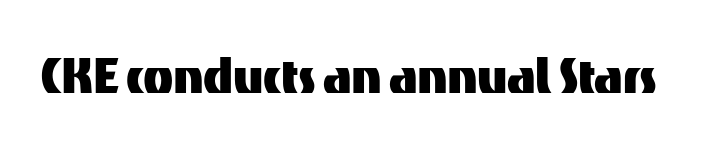
The image shows 62 px sans-serif type, upright; set normal letter spacing, not underlined; medium stroke contrast and a medium x-height.
